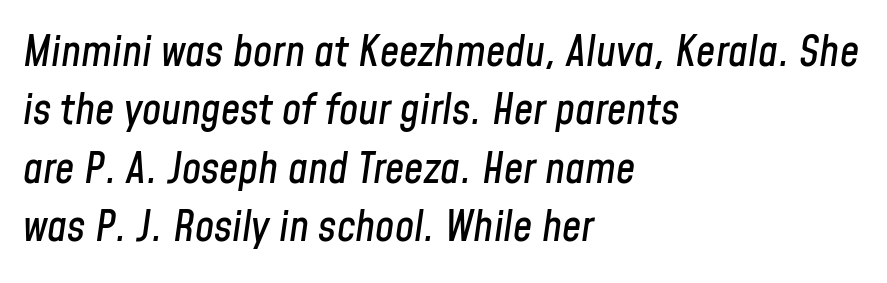
{"italic": "yes", "lean": "right", "slant_degrees": 8, "width": "condensed", "stroke_contrast": "low", "x_height": "medium", "monospaced": "no", "underline": "no", "align": "left", "line_spacing": "normal", "line_spacing_ratio": 1.36, "letter_spacing": "normal", "letter_spacing_em": 0.0, "glyph_px": 43}
